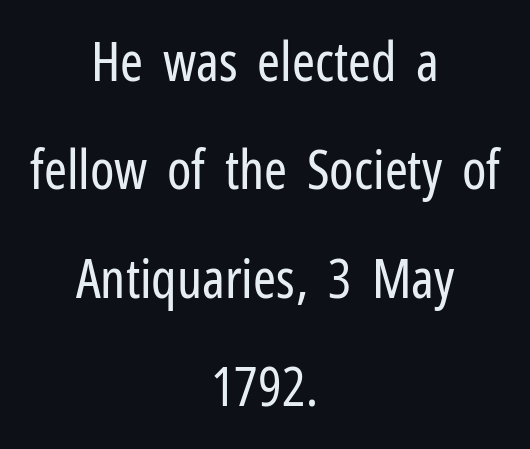
{"serif": "no", "italic": "no", "bold": "no", "weight": "regular", "width": "condensed", "stroke_contrast": "low", "x_height": "medium", "monospaced": "no", "underline": "no", "align": "center", "line_spacing": "loose", "line_spacing_ratio": 1.97, "letter_spacing": "normal", "letter_spacing_em": 0.0, "glyph_px": 55}
